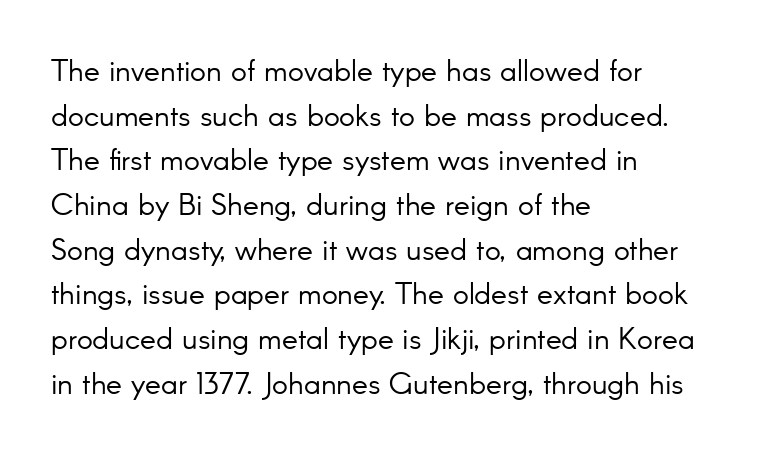
Letter spacing: default. The letters advance in unequal steps, a hallmark of proportional type. The rendering anchors every line to the left-hand side. Posture: straight, roman, zero tilt.
